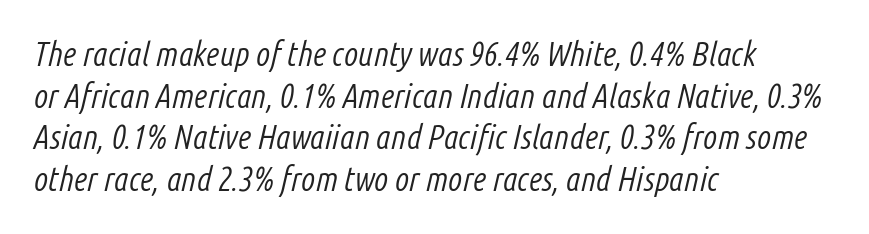
The image shows 33 px light, condensed type, italic (leaning right); set left-aligned, normal line spacing (1.26x), normal letter spacing, not underlined; low stroke contrast and a medium x-height.
